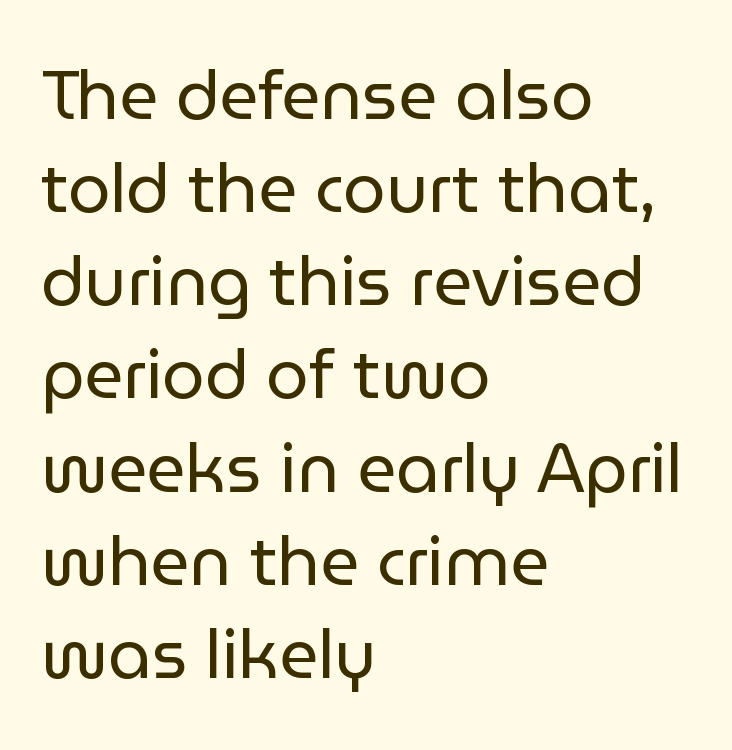
The image shows 68 px regular-weight sans-serif type, upright; set left-aligned, normal line spacing (1.37x), normal letter spacing, not underlined; low stroke contrast and a medium x-height.
